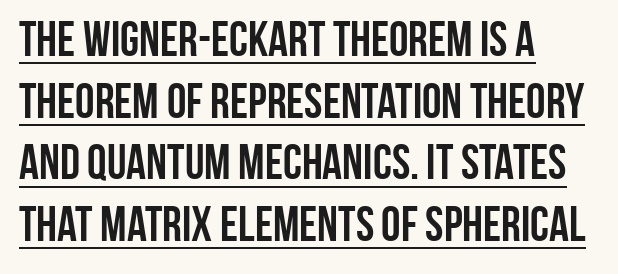
The image shows 49 px semibold, condensed sans-serif type, upright; set left-aligned, normal line spacing (1.26x), normal letter spacing, underlined; low stroke contrast and a large x-height.
